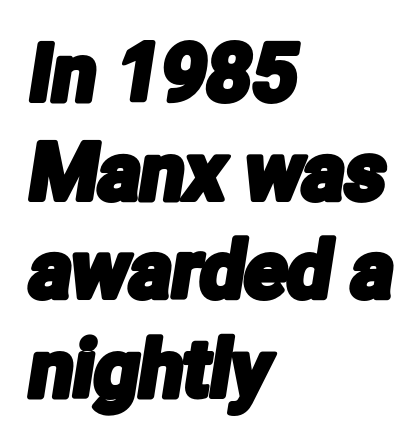
The image shows 79 px condensed sans-serif type; set left-aligned, normal line spacing (1.25x), normal letter spacing, not underlined; low stroke contrast and a medium x-height.
